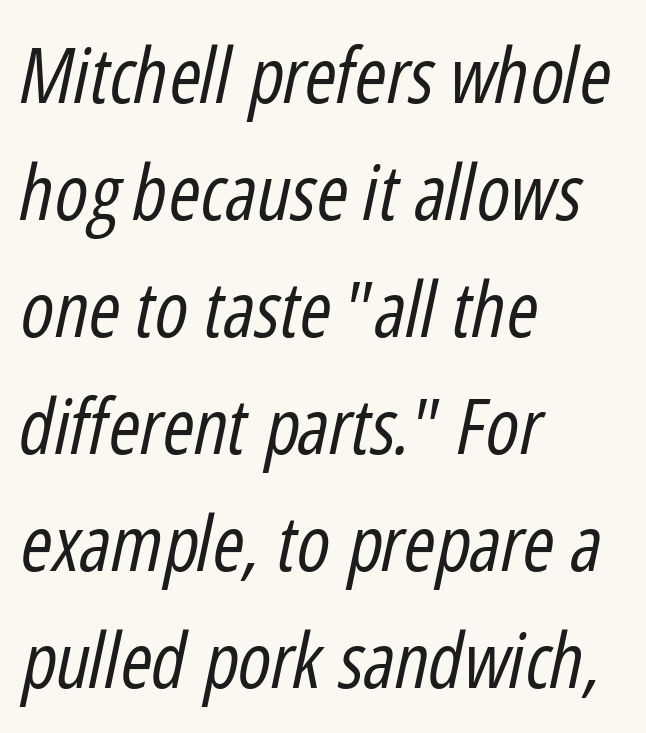
The image shows 76 px regular-weight, condensed type, italic (leaning right); set left-aligned, normal line spacing (1.54x), normal letter spacing, not underlined; low stroke contrast and a medium x-height.
